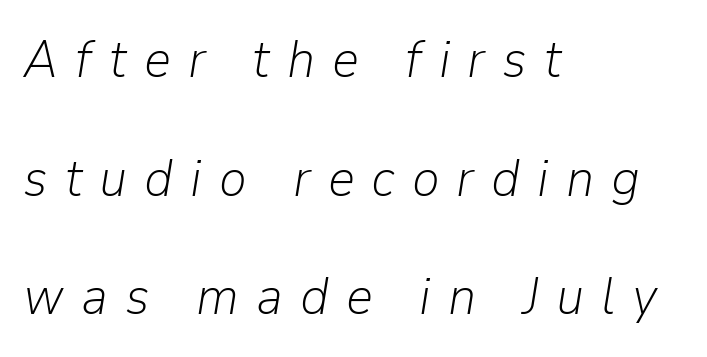
The letters are spread apart with noticeably loose tracking. Tall strokes in this sample are angled rather than plumb. Alignment: flush left. Heaviness? Minimal to ordinary, like unemphasized prose.
